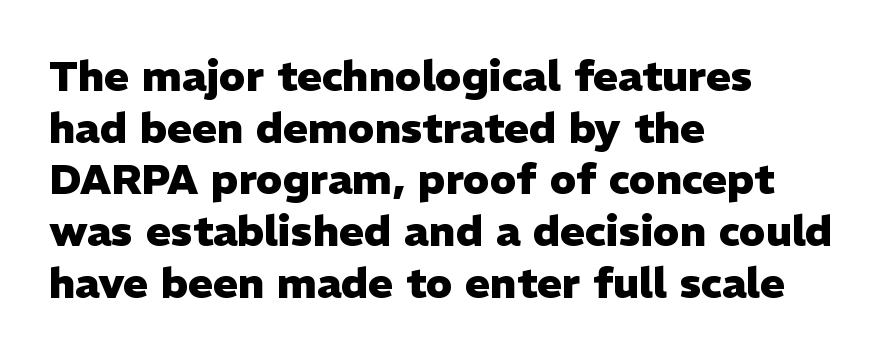
Q: Is the text bold? A: Yes.
Q: Is the text italic (slanted)? A: No, it is upright.
Q: Is the typeface a serif or a sans-serif typeface? A: Sans-serif.
Q: Is the text underlined? A: No.
Q: How is the paragraph aligned? A: Left-aligned.
Q: Is the spacing between letters normal or unusually wide? A: Normal.
Q: Width (condensed, normal, or wide)? A: Normal.
Q: Stroke contrast? A: Low.
Q: x-height? A: Medium.
Q: Monospaced? A: No.
